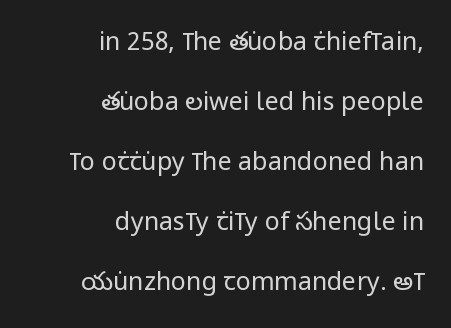
{"italic": "no", "bold": "no", "underline": "no", "align": "right", "line_spacing": "loose", "line_spacing_ratio": 2.4, "letter_spacing": "normal", "letter_spacing_em": 0.0, "glyph_px": 25}
